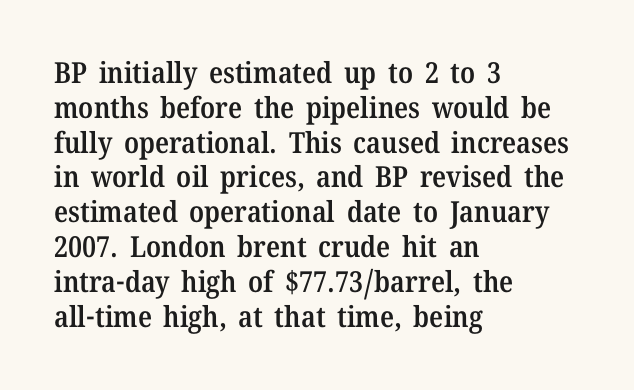
In CSS terms this would be text-align: left. Designer's note — italics off, roman on. The line texture is even and compact thanks to regular tracking. This rendering features lettering with no underline.
